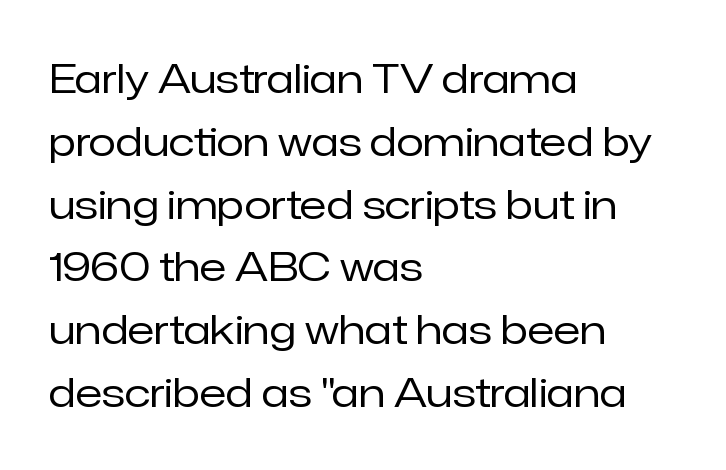
Looks like regular typesetting: each glyph gets only the width it needs. This rendering leaves character spacing at its baseline value. The strokes are not fattened; the text isn't bold. Type style note: lacks serifs. Lines of text with bare space underneath. Each new line begins a customary step beneath the previous one.
